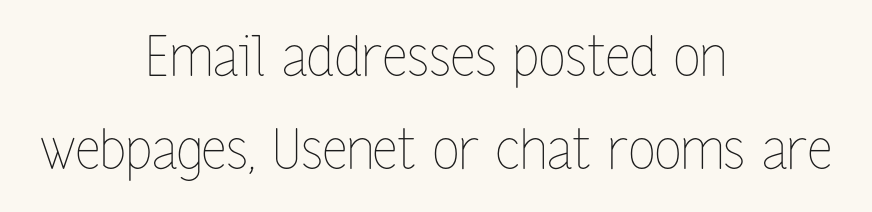
{"italic": "no", "bold": "no", "weight": "thin", "width": "condensed", "stroke_contrast": "low", "x_height": "medium", "monospaced": "no", "underline": "no", "align": "center", "line_spacing": "normal", "line_spacing_ratio": 1.69, "letter_spacing": "normal", "letter_spacing_em": 0.0, "glyph_px": 55}
